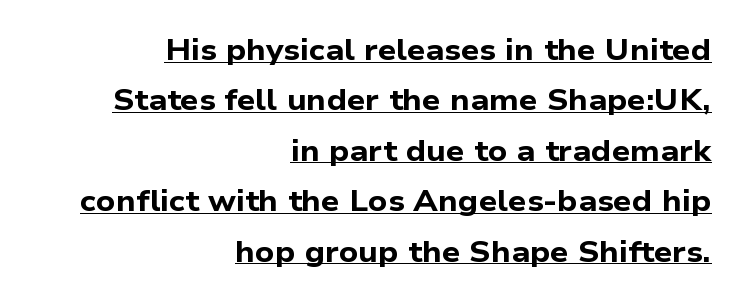
Heft: maximum for text — a bold. Unlike a traditional serif, this face leaves its strokes unadorned. The sample's only ornament is a line tracing under the words. Each letter keeps its own natural width here, so spacing adapts to shape. There is no visible air inserted between adjacent glyphs.
